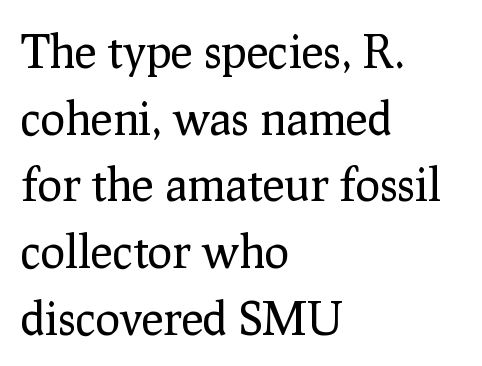
{"serif": "yes", "italic": "no", "bold": "no", "weight": "regular", "width": "normal", "stroke_contrast": "low", "x_height": "medium", "monospaced": "no", "underline": "no", "align": "left", "line_spacing": "normal", "line_spacing_ratio": 1.45, "letter_spacing": "normal", "letter_spacing_em": 0.0, "glyph_px": 46}
